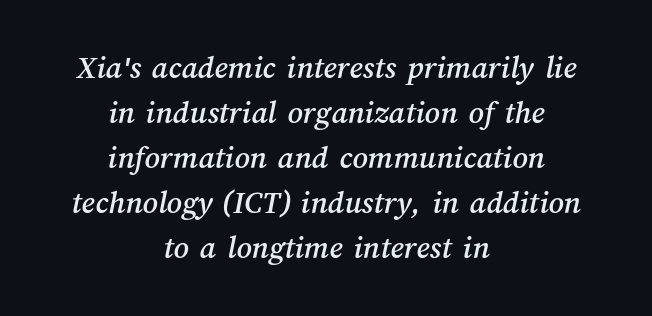
Q: Is the text underlined? A: No.
Q: How is the paragraph aligned? A: Centered.
Q: Is the spacing between letters normal or unusually wide? A: Normal.
Q: Is the spacing between lines tight, normal or loose? A: Normal.
Q: Width (condensed, normal, or wide)? A: Normal.
Q: Stroke contrast? A: Medium.
Q: x-height? A: Medium.
Q: Monospaced? A: No.
